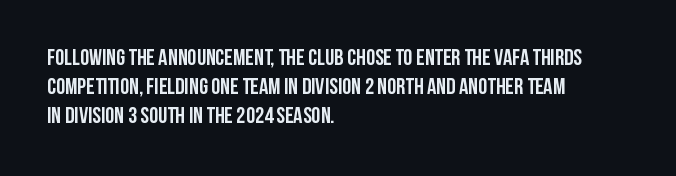
The image shows 23 px bold type, upright; set left-aligned, normal line spacing (1.26x), normal letter spacing, not underlined.
